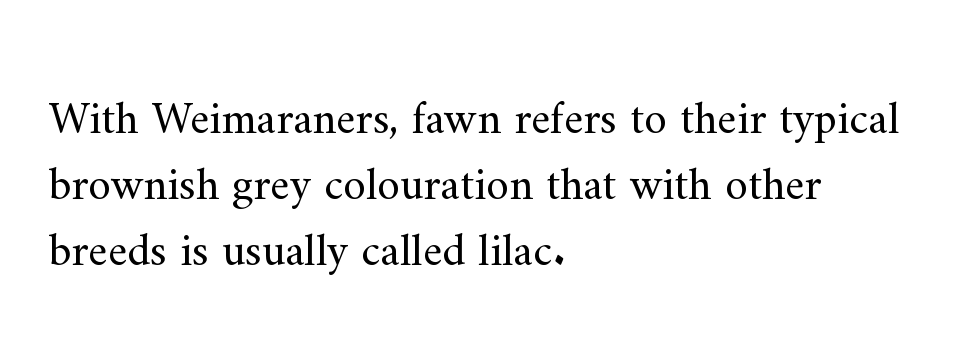
The image shows 46 px regular-weight serif type, upright; set left-aligned, normal line spacing (1.44x), normal letter spacing, not underlined; medium stroke contrast and a small x-height.
